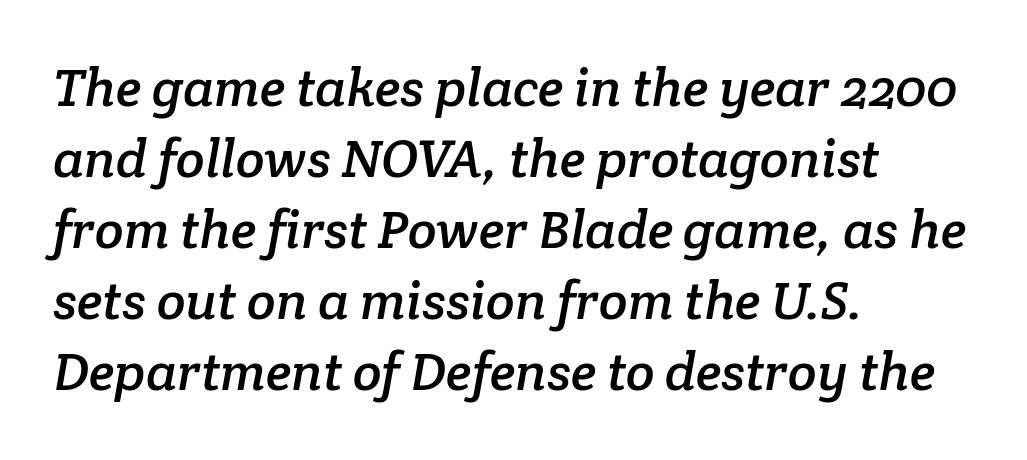
Horizontal alignment here is leftward, the default for most running prose. The horizontal fit of the characters is conventional and even. These lines are rendered in a variable-pitch font. In terms of leading, this rendering sits right in the middle.
